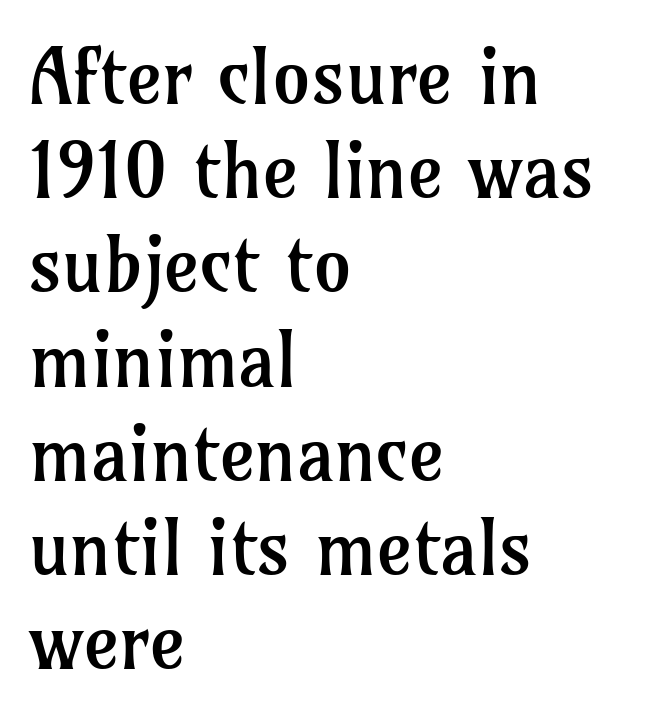
The image shows 76 px regular-weight serif type, upright; set left-aligned, line spacing 1.24x, normal letter spacing, not underlined; low stroke contrast and a medium x-height.
